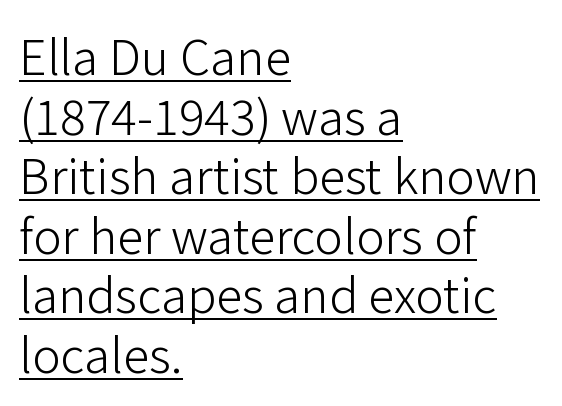
Q: Is the text bold? A: No.
Q: Is the text italic (slanted)? A: No, it is upright.
Q: Is the typeface a serif or a sans-serif typeface? A: Sans-serif.
Q: Is the text underlined? A: Yes.
Q: How is the paragraph aligned? A: Left-aligned.
Q: Is the spacing between letters normal or unusually wide? A: Normal.
Q: Width (condensed, normal, or wide)? A: Normal.
Q: Stroke contrast? A: Low.
Q: x-height? A: Medium.
Q: Monospaced? A: No.
